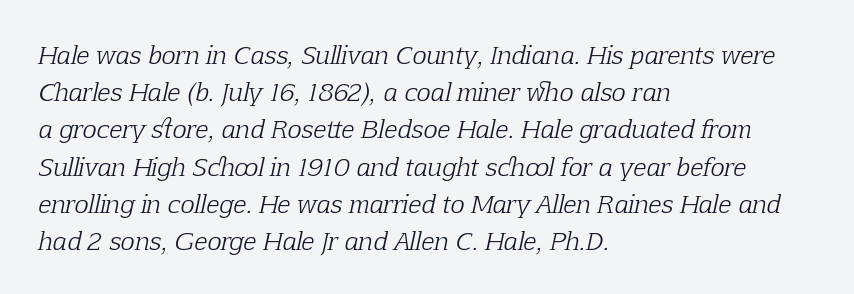
Any mark beneath the type? The region is blank. Glyph-to-glyph distance matches everyday printed text. Would a proofreader flag this as italicized? Yes. In CSS terms this would be text-align: left. Vertical spacing — default.
